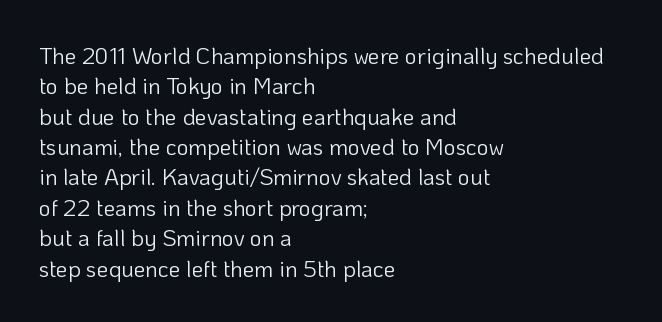
The image shows 23 px text type, upright; set left-aligned, normal line spacing (1.32x), normal letter spacing, not underlined.
